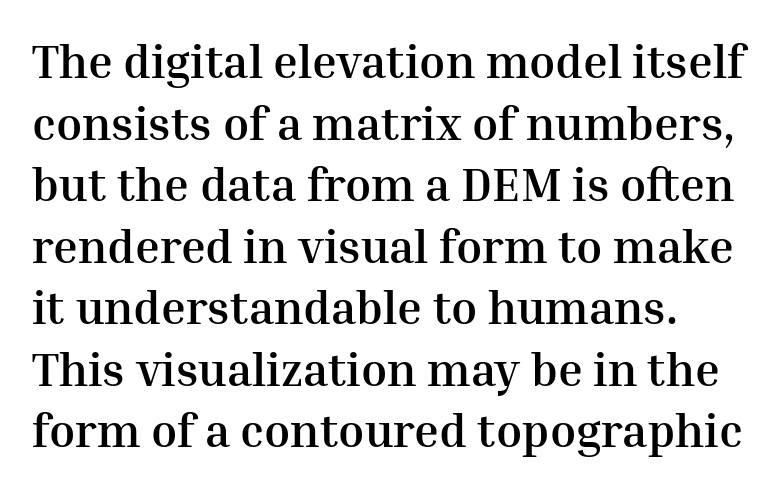
{"serif": "yes", "italic": "no", "bold": "yes", "weight": "semibold", "width": "normal", "stroke_contrast": "medium", "x_height": "medium", "monospaced": "no", "underline": "no", "align": "left", "line_spacing": "normal", "line_spacing_ratio": 1.31, "letter_spacing": "normal", "letter_spacing_em": 0.0, "glyph_px": 47}
